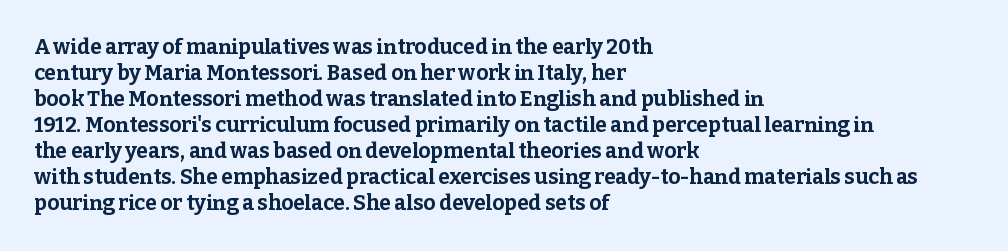
The image shows 21 px bold type, upright; set left-aligned, line spacing 1.24x, normal letter spacing, not underlined.
